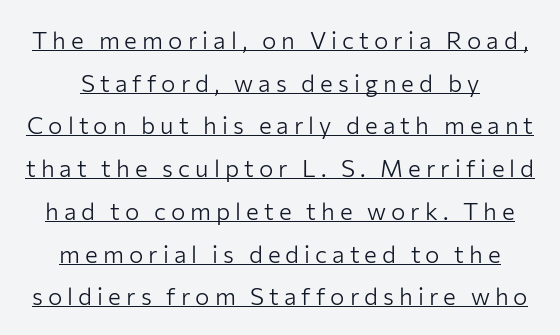
The image shows 24 px text type, upright; set line spacing 1.78x, unusually wide letter spacing (+0.21 em), underlined.
